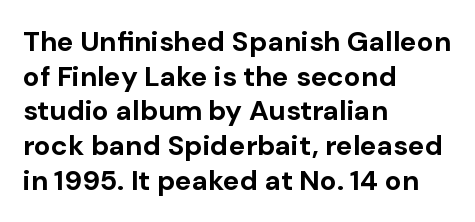
Spacing verdict: proportional, widths tailored to each character. The face used here has the dense, thick strokes of a bold. Posture: upright roman. Type without underlining. Students, note that the glyphs here touch the page at normal intervals. The text was rendered using a sans face with plain stroke endings.
